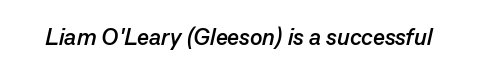
Q: Is the text bold? A: Yes.
Q: Is the text italic (slanted)? A: Yes, it leans right by about 13 degrees.
Q: Is the text underlined? A: No.
Q: Is the spacing between letters normal or unusually wide? A: Normal.
